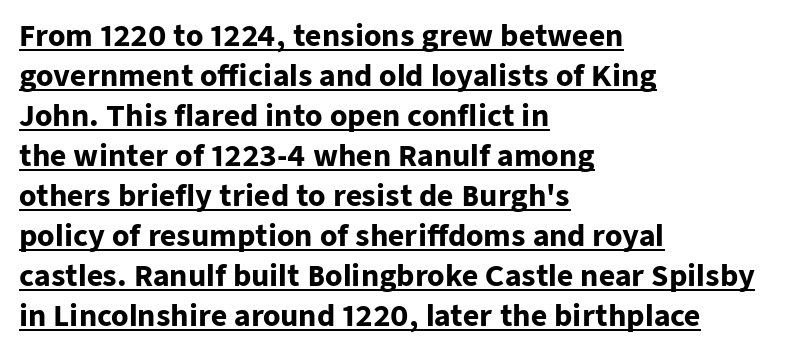
It's the straight-up-and-down kind of type. This sample has the flowing, uneven cadence of proportional lettering. The leading is moderate, giving the passage an even texture. You can tell from the bare stems that sans-serif type was used. The rendered words wear a rule along their underside. The gaps between neighbouring characters are ordinary and unremarkable.
